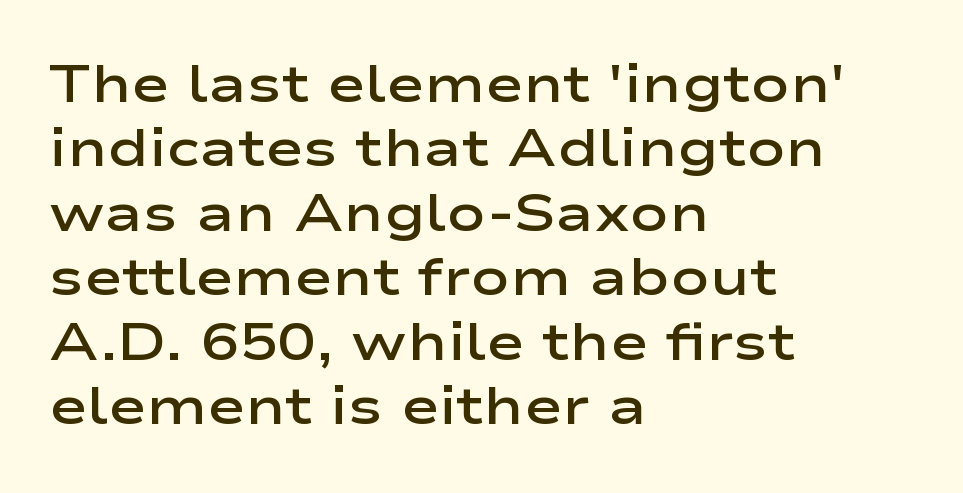
Q: Is the text bold? A: Semi-bold.
Q: Is the text italic (slanted)? A: No, it is upright.
Q: Is the typeface a serif or a sans-serif typeface? A: Sans-serif.
Q: Is the text underlined? A: No.
Q: How is the paragraph aligned? A: Left-aligned.
Q: Is the spacing between letters normal or unusually wide? A: Normal.
Q: Width (condensed, normal, or wide)? A: Wide.
Q: Stroke contrast? A: Low.
Q: x-height? A: Medium.
Q: Monospaced? A: No.
